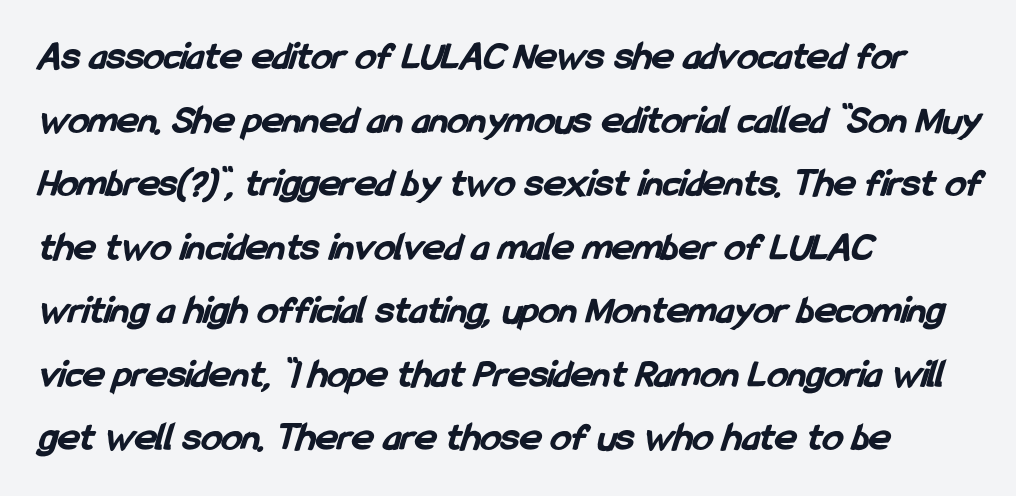
In terms of leading, this rendering sits right in the middle. Each row of text sits above clean, open space. Compared with typical body copy, the letter spacing here is the same. The text was rendered using a sans face with plain stroke endings. Character widths vary here, with narrow letters taking less room than wide ones. Strong, thick strokes mark this as bold type.
